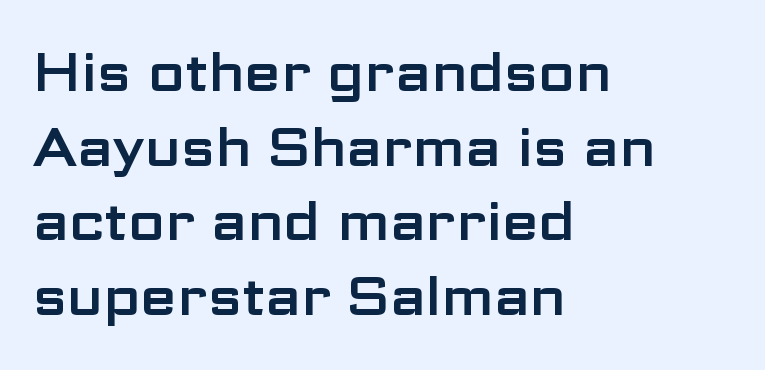
Q: Is the text italic (slanted)? A: No, it is upright.
Q: Is the typeface a serif or a sans-serif typeface? A: Sans-serif.
Q: Is the text underlined? A: No.
Q: How is the paragraph aligned? A: Left-aligned.
Q: Is the spacing between letters normal or unusually wide? A: Normal.
Q: Is the spacing between lines tight, normal or loose? A: Normal.
Q: Width (condensed, normal, or wide)? A: Wide.
Q: Stroke contrast? A: Low.
Q: x-height? A: Medium.
Q: Monospaced? A: No.
